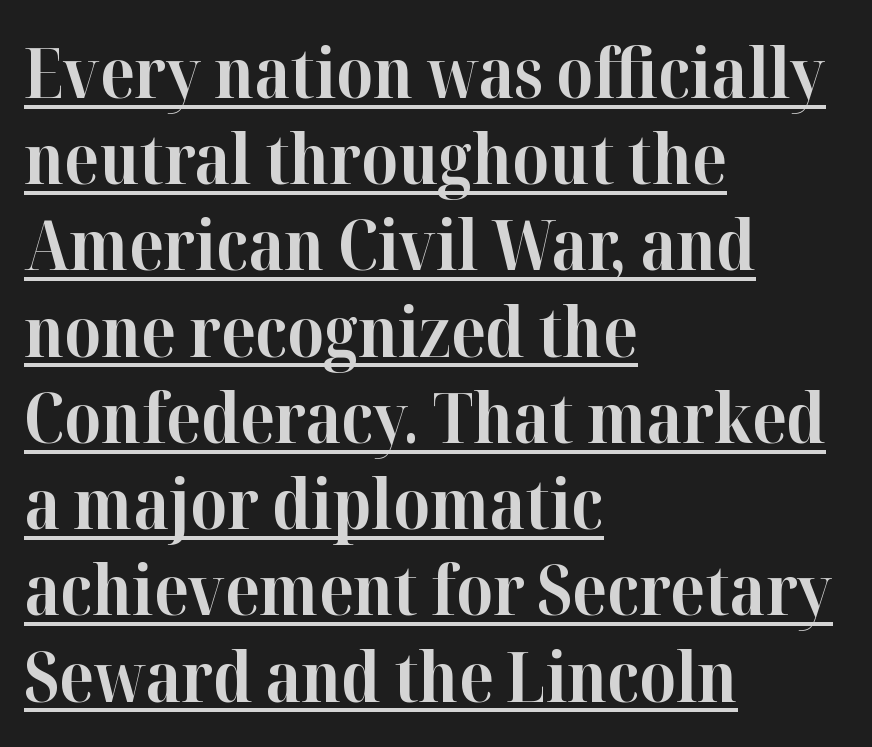
{"serif": "yes", "italic": "no", "bold": "yes", "weight": "bold", "width": "normal", "stroke_contrast": "high", "x_height": "medium", "monospaced": "no", "underline": "yes", "align": "left", "line_spacing": "normal", "line_spacing_ratio": 1.25, "letter_spacing": "normal", "letter_spacing_em": 0.0, "glyph_px": 69}
